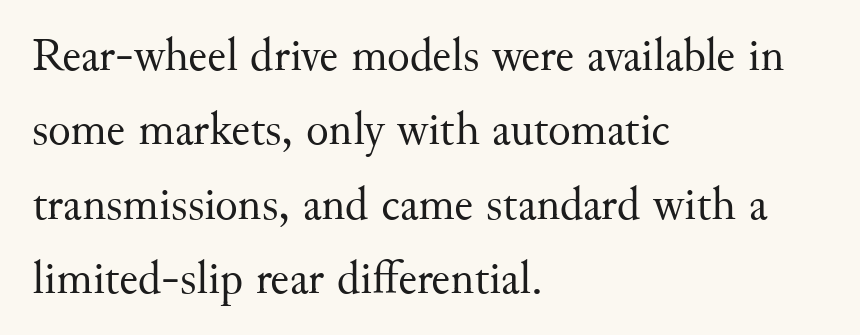
The image shows 47 px regular-weight serif type, upright; set left-aligned, normal line spacing (1.58x), normal letter spacing, not underlined; medium stroke contrast and a small x-height.
